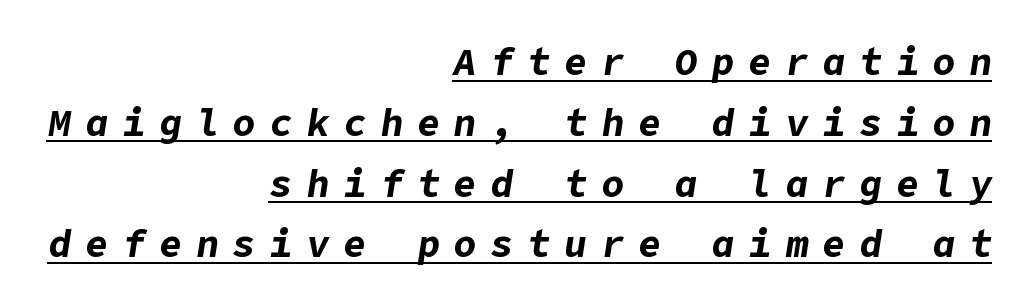
The typesetting leans heavy: a genuine bold. The typesetter chose a ragged-left arrangement here. The axis of the letterforms is tilted away from vertical. Inter-character spacing is expanded well beyond the font's built-in metrics.
